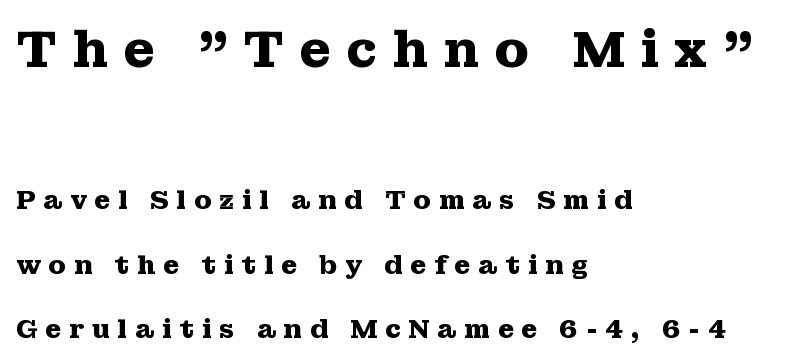
{"serif": "yes", "italic": "no", "bold": "yes", "weight": "heavy", "width": "wide", "stroke_contrast": "medium", "x_height": "medium", "monospaced": "no", "underline": "no", "align": "left", "line_spacing": "loose", "line_spacing_ratio": 2.48, "letter_spacing": "wide", "letter_spacing_em": 0.29, "larger_block": "first", "size_ratio": 1.96, "glyph_px": 51}
